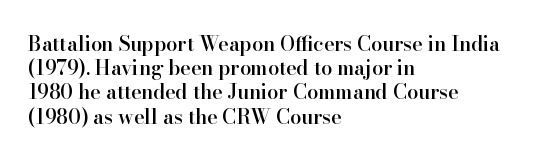
The image shows 20 px text type, upright; set left-aligned, line spacing 1.21x, normal letter spacing, not underlined.
